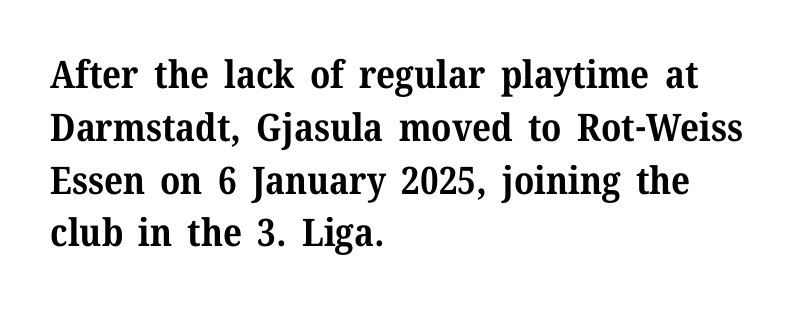
Horizontal bands of white between lines are of average thickness. Stroke thickness is high; the sample reads as a true bold. Does the copy run flush right? No — it runs flush left. The designer went with a serif here, giving each stem small feet. The type sits square on the baseline with zero lean.
